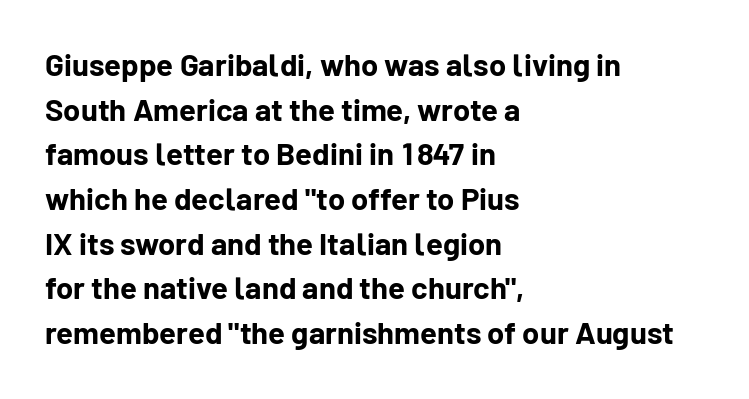
Q: Is the text bold? A: Yes.
Q: Is the text italic (slanted)? A: No, it is upright.
Q: Is the typeface a serif or a sans-serif typeface? A: Sans-serif.
Q: Is the text underlined? A: No.
Q: How is the paragraph aligned? A: Left-aligned.
Q: Is the spacing between letters normal or unusually wide? A: Normal.
Q: Is the spacing between lines tight, normal or loose? A: Normal.
Q: Width (condensed, normal, or wide)? A: Normal.
Q: Stroke contrast? A: Low.
Q: x-height? A: Medium.
Q: Monospaced? A: No.
